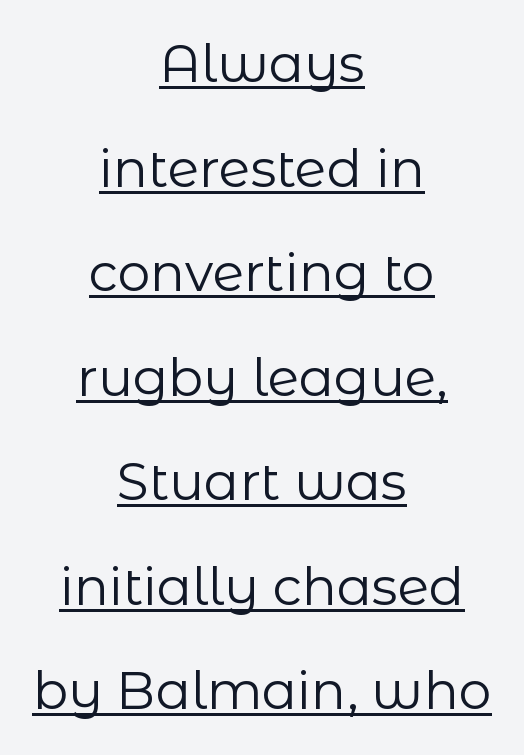
Q: Is the text bold? A: No.
Q: Is the text italic (slanted)? A: No, it is upright.
Q: Is the typeface a serif or a sans-serif typeface? A: Sans-serif.
Q: Is the text underlined? A: Yes.
Q: How is the paragraph aligned? A: Centered.
Q: Is the spacing between letters normal or unusually wide? A: Normal.
Q: Is the spacing between lines tight, normal or loose? A: Loose.
Q: Width (condensed, normal, or wide)? A: Normal.
Q: Stroke contrast? A: Low.
Q: x-height? A: Medium.
Q: Monospaced? A: No.
